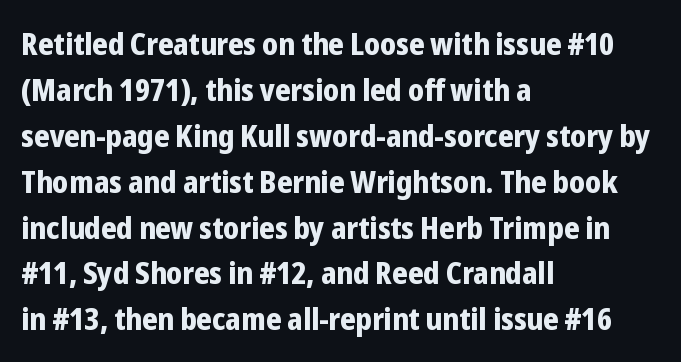
The horizontal fit of the characters is conventional and even. If you drew a line through each stem, it would be perfectly vertical. Line starts are locked; line ends wander. Its strokes are broad and dark, the hallmark of bold type. Letterform terminals end flat and unadorned throughout the passage.
